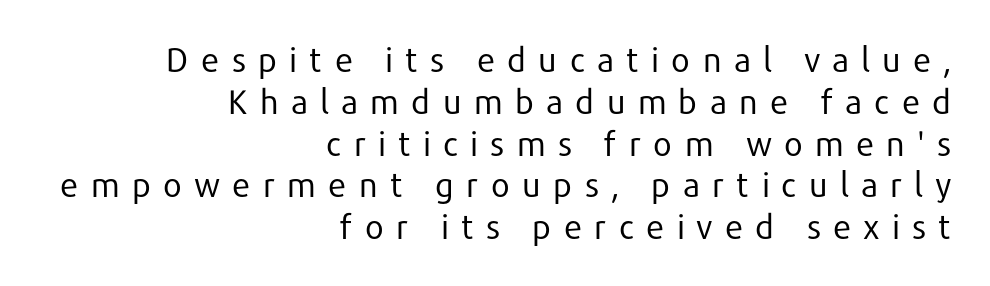
Q: Is the text bold? A: No.
Q: Is the text italic (slanted)? A: No, it is upright.
Q: Is the typeface a serif or a sans-serif typeface? A: Sans-serif.
Q: Is the text underlined? A: No.
Q: How is the paragraph aligned? A: Right-aligned.
Q: Is the spacing between letters normal or unusually wide? A: Unusually wide.
Q: Width (condensed, normal, or wide)? A: Normal.
Q: Stroke contrast? A: Low.
Q: x-height? A: Medium.
Q: Monospaced? A: No.
